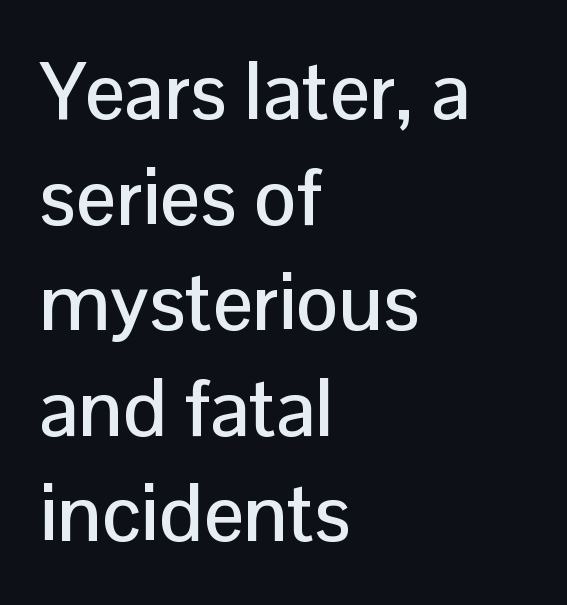
Each letter keeps its own natural width here, so spacing adapts to shape. Letter spacing: default. Quick note: interline space is typical. The lettering holds an erect, upright posture throughout.
